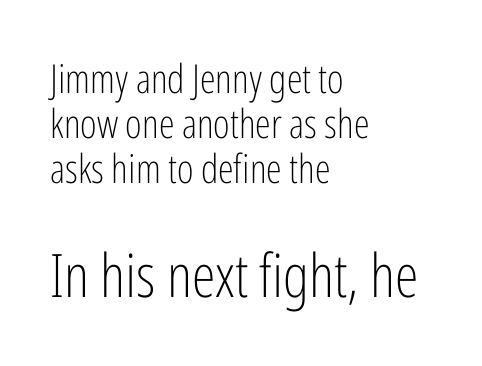
{"serif": "no", "italic": "no", "bold": "no", "weight": "light", "width": "condensed", "stroke_contrast": "low", "x_height": "medium", "monospaced": "no", "underline": "no", "align": "left", "line_spacing": "tight", "line_spacing_ratio": 1.12, "letter_spacing": "normal", "letter_spacing_em": 0.0, "larger_block": "second", "size_ratio": 1.5, "glyph_px": 60}
